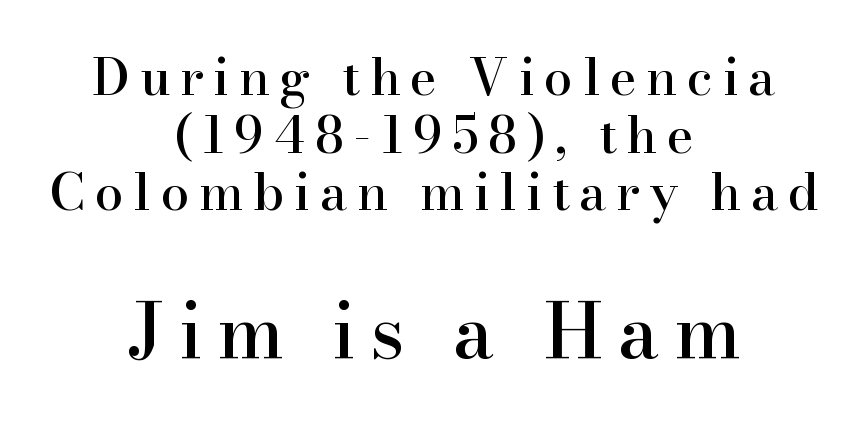
The image shows 77 px serif type, upright; set centered, tight line spacing (1.13x), not underlined; the second (bottom) block is 1.51x larger; high stroke contrast and a small x-height.
